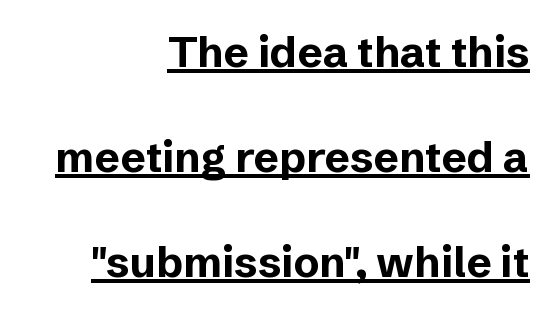
Think of a printed novel: that variable character pitch is what you see here. The line texture is even and compact thanks to regular tracking. The vertical gap from one line to the next is large. Rendered with straight, roman letterforms.
